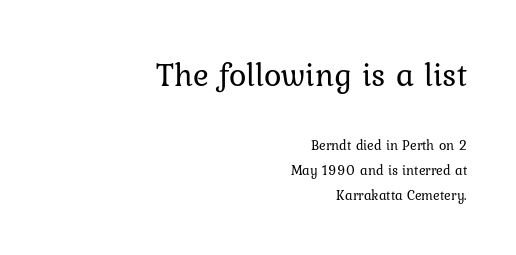
The image shows 33 px regular-weight type, upright; set right-aligned, line spacing 1.78x, normal letter spacing, not underlined; the first (top) block is 2.36x larger; low stroke contrast and a medium x-height.
